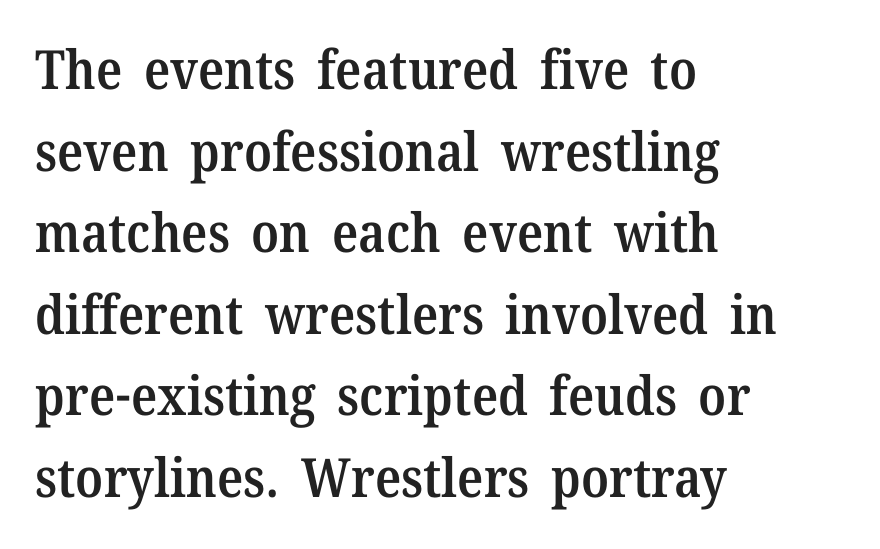
Posture: upright roman. The lines are quadded left. Summary of vertical rhythm: regular, with standard interline spacing. Here the glyphs are tracked normally, forming tight word shapes. Words float on clear page, feet unadorned.
